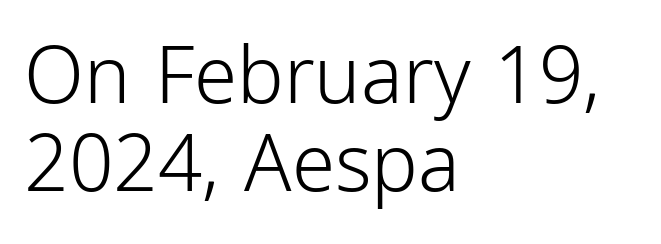
Q: Is the text bold? A: No.
Q: Is the text italic (slanted)? A: No, it is upright.
Q: Is the typeface a serif or a sans-serif typeface? A: Sans-serif.
Q: Is the text underlined? A: No.
Q: How is the paragraph aligned? A: Left-aligned.
Q: Is the spacing between letters normal or unusually wide? A: Normal.
Q: Is the spacing between lines tight, normal or loose? A: Tight.
Q: Width (condensed, normal, or wide)? A: Condensed.
Q: Stroke contrast? A: Low.
Q: x-height? A: Medium.
Q: Monospaced? A: No.
